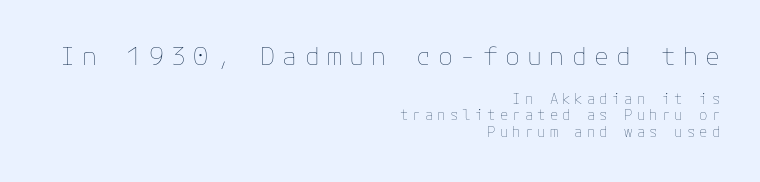
Q: Is the text bold? A: No.
Q: Is the text italic (slanted)? A: No, it is upright.
Q: Is the text underlined? A: No.
Q: How is the paragraph aligned? A: Right-aligned.
Q: Is the spacing between letters normal or unusually wide? A: Unusually wide.
Q: Which block of text is set in a larger size, the first (top) or the second (bottom)? A: The first (top) one.
